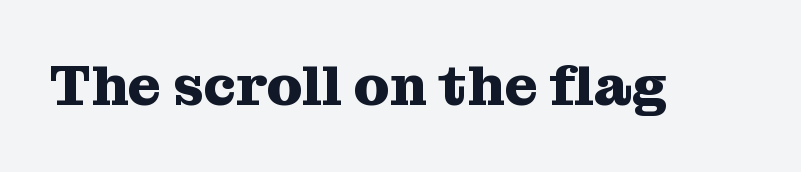
Q: Is the text bold? A: Yes.
Q: Is the text italic (slanted)? A: No, it is upright.
Q: Is the typeface a serif or a sans-serif typeface? A: Serif.
Q: Is the text underlined? A: No.
Q: Is the spacing between letters normal or unusually wide? A: Normal.
Q: Width (condensed, normal, or wide)? A: Normal.
Q: Stroke contrast? A: Medium.
Q: x-height? A: Medium.
Q: Monospaced? A: No.
